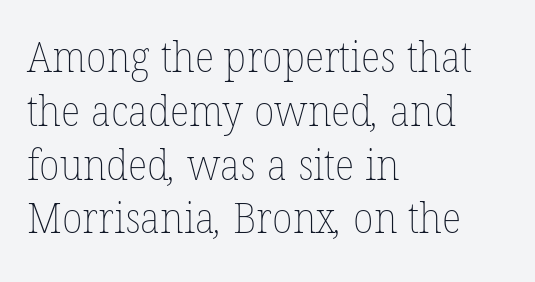
Look at the tracking — it's just the regular setting, nothing added. The setting favours the left margin, as ordinary paragraphs usually do. Here the designer chose a conventional face with non-uniform glyph widths. Summary of vertical rhythm: regular, with standard interline spacing. Weight: regular or lighter.
